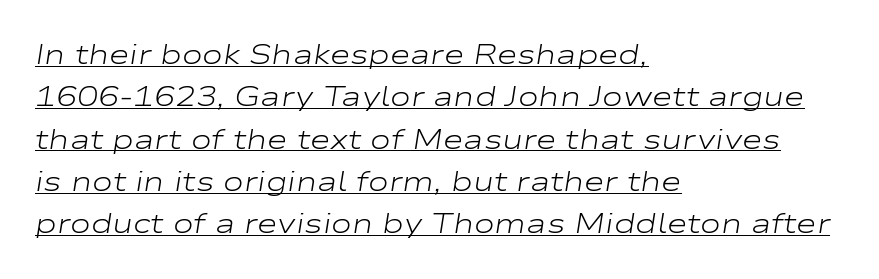
A continuous stroke trails under the words, as in a hyperlink. Reading down the block, your eye returns to a fixed left position each line. The specimen reads as italic at a glance. The rendering uses natural spacing where letterforms have individual widths. Observe the ordinary spacing: letters are neighbours, not strangers. The block of text has a typical density, with ordinary space between rows.
